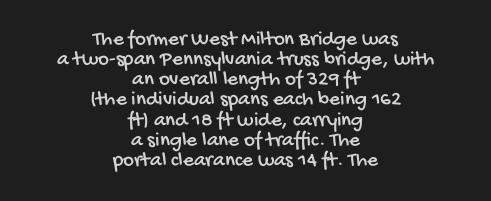
The image shows 21 px text type; set centered, tight line spacing (0.96x), normal letter spacing, not underlined.
